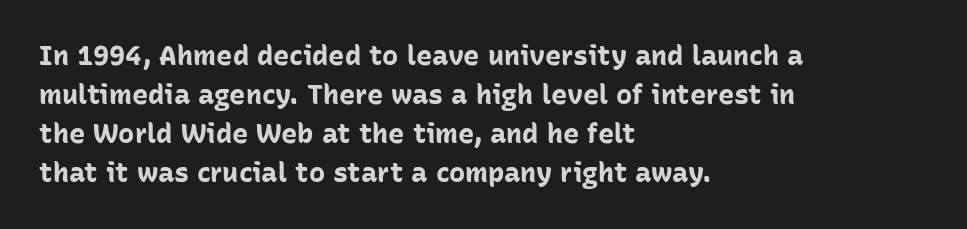
The image shows 27 px bold type, upright; set left-aligned, normal line spacing (1.45x), normal letter spacing, not underlined.
